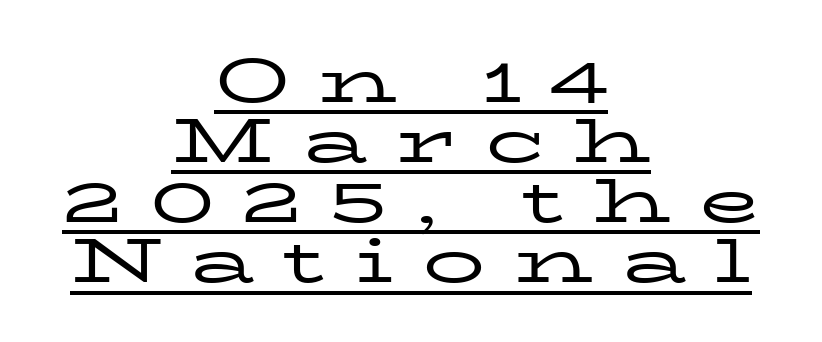
{"serif": "yes", "italic": "no", "bold": "no", "weight": "regular", "width": "wide", "stroke_contrast": "low", "x_height": "medium", "monospaced": "no", "underline": "yes", "align": "center", "line_spacing": "tight", "line_spacing_ratio": 0.97, "letter_spacing": "wide", "letter_spacing_em": 0.46, "glyph_px": 62}
